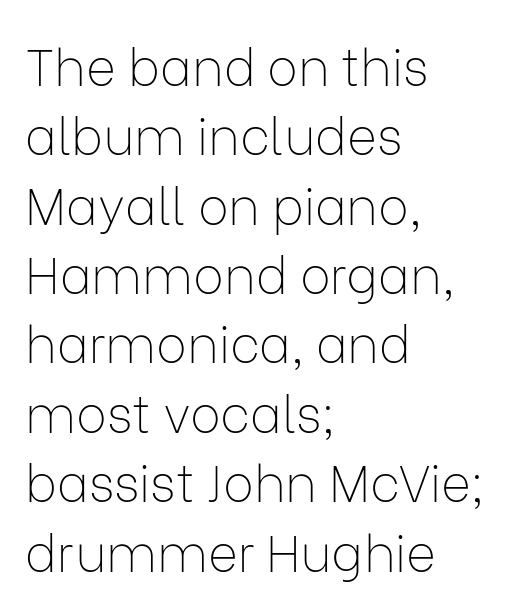
The image shows 51 px thin sans-serif type, upright; set left-aligned, normal line spacing (1.36x), normal letter spacing, not underlined; low stroke contrast and a medium x-height.
